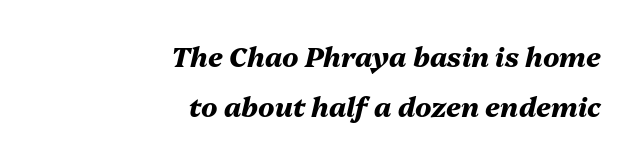
Underline: absent. You can tell it's italic because the verticals aren't actually vertical. Each line ends at the same right margin while the left side varies. You could call the tracking neutral — neither tight nor loose.
